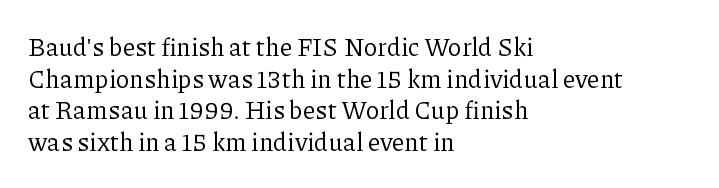
{"italic": "no", "bold": "no", "underline": "no", "align": "left", "line_spacing": "normal", "line_spacing_ratio": 1.27, "letter_spacing": "normal", "letter_spacing_em": 0.0, "glyph_px": 25}
